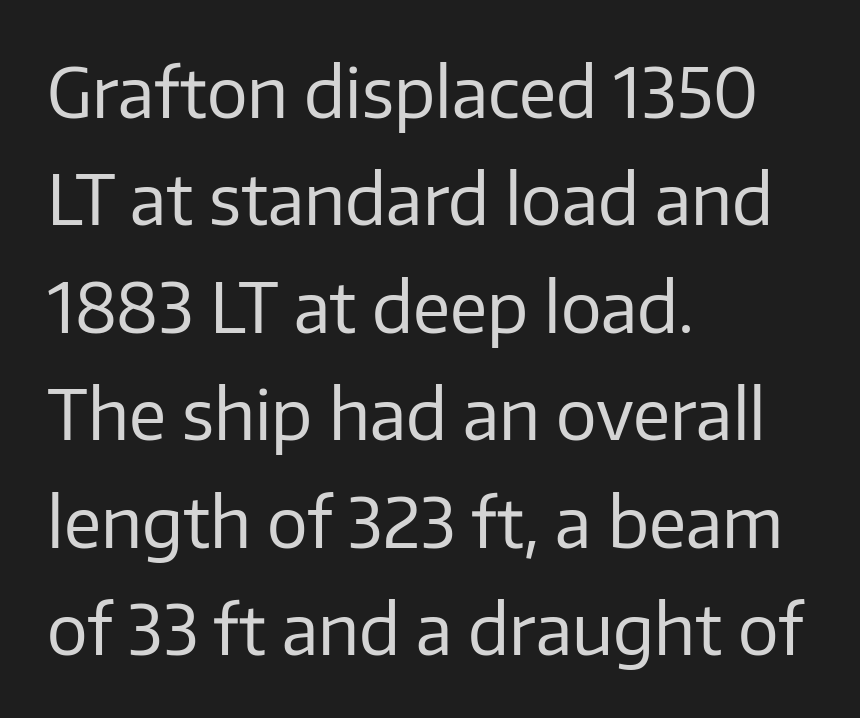
Q: Is the text bold? A: No.
Q: Is the text italic (slanted)? A: No, it is upright.
Q: Is the typeface a serif or a sans-serif typeface? A: Sans-serif.
Q: Is the text underlined? A: No.
Q: How is the paragraph aligned? A: Left-aligned.
Q: Is the spacing between letters normal or unusually wide? A: Normal.
Q: Is the spacing between lines tight, normal or loose? A: Normal.
Q: Width (condensed, normal, or wide)? A: Normal.
Q: Stroke contrast? A: Low.
Q: x-height? A: Medium.
Q: Monospaced? A: No.
